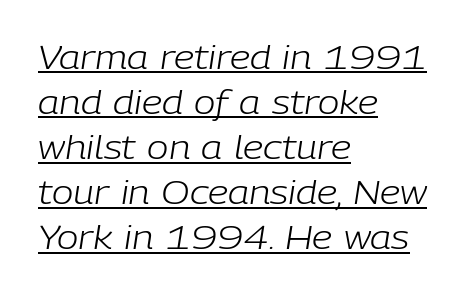
{"italic": "yes", "lean": "right", "slant_degrees": 9, "bold": "no", "weight": "light", "width": "normal", "stroke_contrast": "low", "x_height": "medium", "monospaced": "no", "underline": "yes", "align": "left", "line_spacing": "normal", "line_spacing_ratio": 1.41, "letter_spacing": "normal", "letter_spacing_em": 0.0, "glyph_px": 32}
